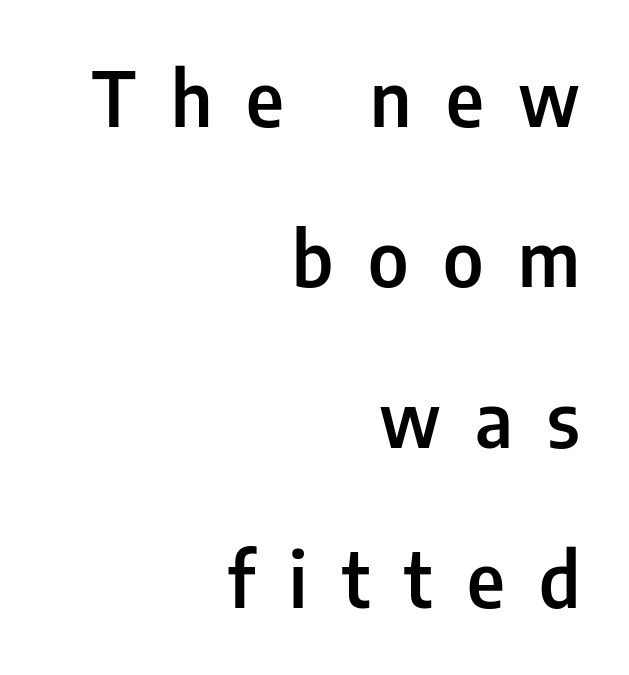
The image shows 75 px semibold, condensed sans-serif type, upright; set right-aligned, loose line spacing (2.14x), unusually wide letter spacing (+0.46 em), not underlined; low stroke contrast and a medium x-height.
